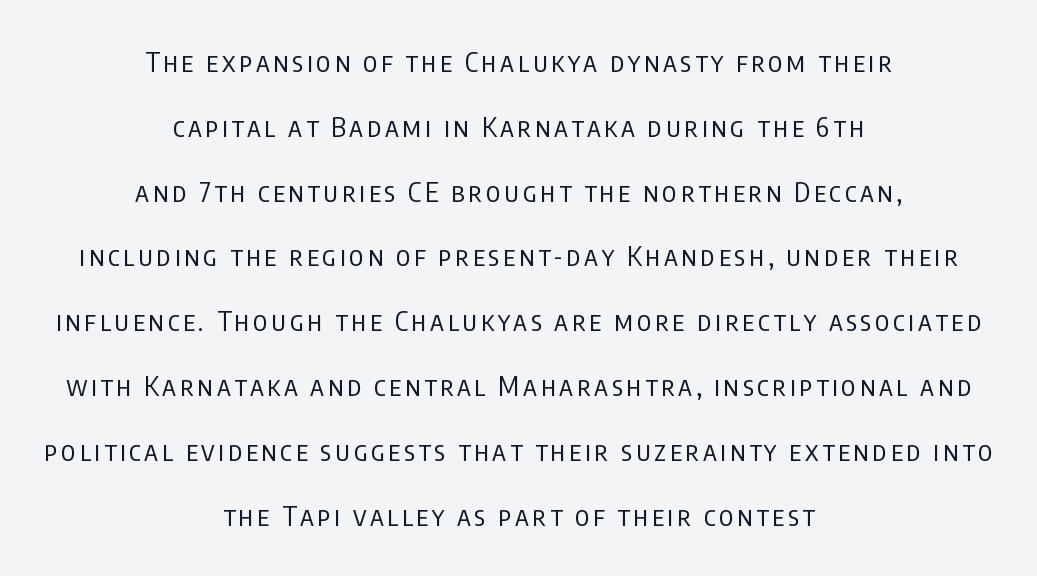
The specimen omits any rule beneath the text block's lines. This rendering uses center alignment, leaving both contours irregular but symmetric. The cut favours lightness, reaching ordinary text weight at its darkest. The specimen reads as upright at a glance. Students, observe: this is what heavily led, spacious text looks like.
